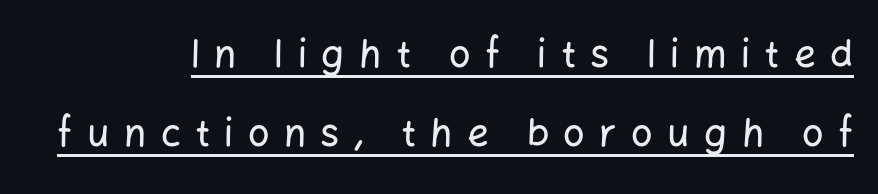
{"serif": "no", "italic": "no", "width": "normal", "stroke_contrast": "low", "x_height": "medium", "monospaced": "no", "underline": "yes", "align": "right", "line_spacing": "loose", "line_spacing_ratio": 2.08, "letter_spacing": "wide", "letter_spacing_em": 0.38, "glyph_px": 38}
